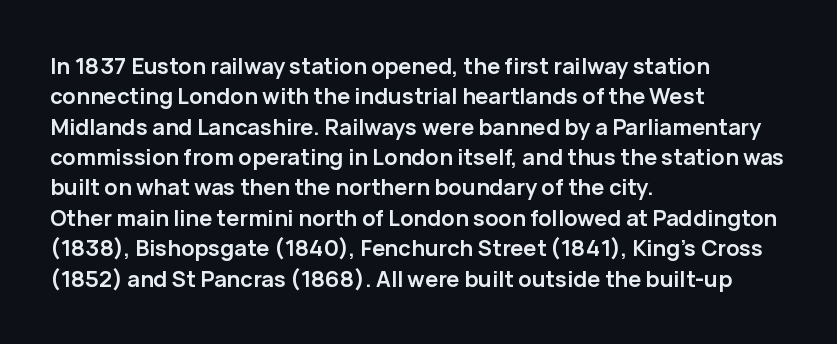
The image shows 22 px bold type, upright; set left-aligned, normal line spacing (1.38x), normal letter spacing, not underlined.
